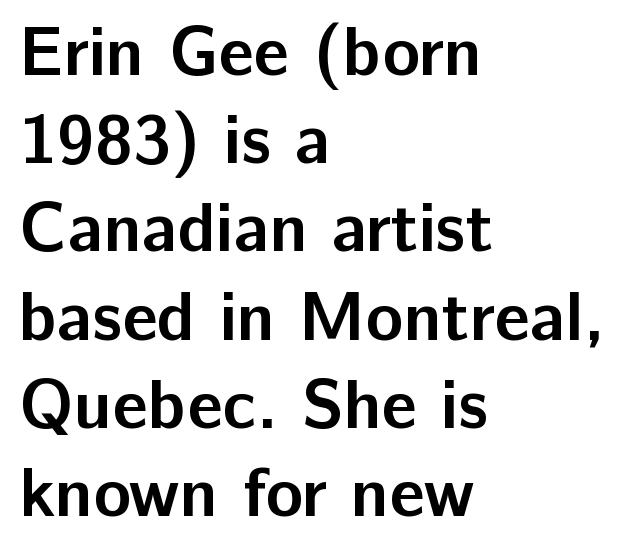
Look at the bottom of the vertical strokes: they stop flat, with no serifs. Posture: vertical. The lines are quadded left. A typesetter would call this proportional, since set widths differ per character. The vertical gap from one line to the next is medium. The tracking reads as untouched default to a designer's eye.
